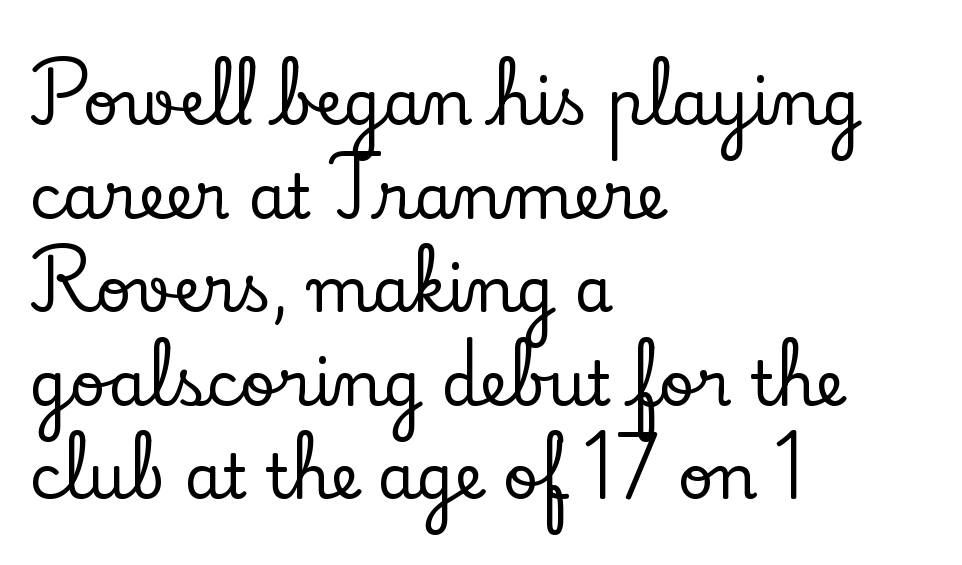
Q: Is the text italic (slanted)? A: No, it is upright.
Q: Is the typeface a serif or a sans-serif typeface? A: Serif.
Q: Is the text underlined? A: No.
Q: How is the paragraph aligned? A: Left-aligned.
Q: Is the spacing between letters normal or unusually wide? A: Normal.
Q: Is the spacing between lines tight, normal or loose? A: Normal.
Q: Width (condensed, normal, or wide)? A: Normal.
Q: Stroke contrast? A: Low.
Q: x-height? A: Small.
Q: Monospaced? A: No.
